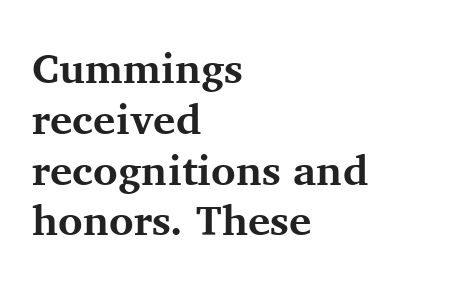
Characters remain perfectly vertical along every line. Inter-character spacing is left at the font's built-in metrics. Caption: bold face, heavy strokes. The paragraph has a hard left edge and a soft right edge.
